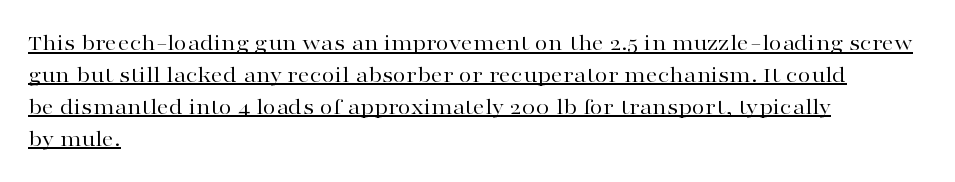
The typesetter has applied underlining to the passage shown. The type is set solid horizontally, with unmodified tracking. Whoever set this chose a conventional vertical rhythm. The strokes carry an ordinary text weight at most. Casual observation: everything's shoved over to the left.
